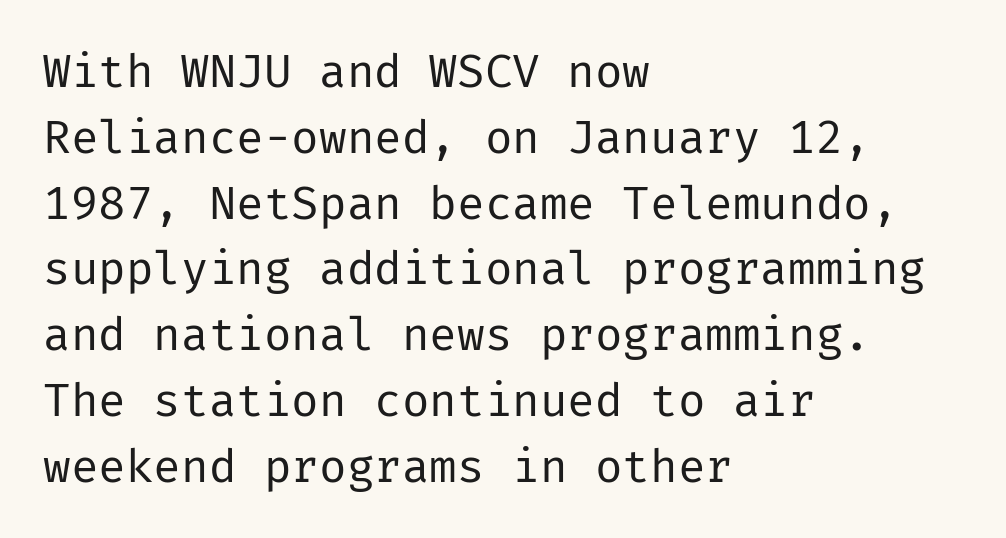
The image shows 46 px regular-weight sans-serif type, upright; set left-aligned, normal line spacing (1.43x), normal letter spacing, not underlined; low stroke contrast and a medium x-height.
